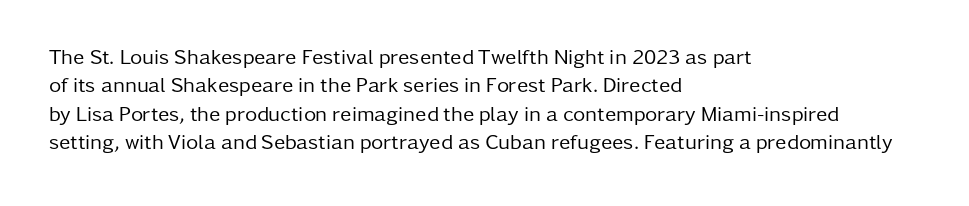
Evenly set lines give the paragraph a standard silhouette. Students, note that the glyphs here touch the page at normal intervals. In terms of posture, this sample is upright. Typeset ragged right — the left edge is the straight one.
